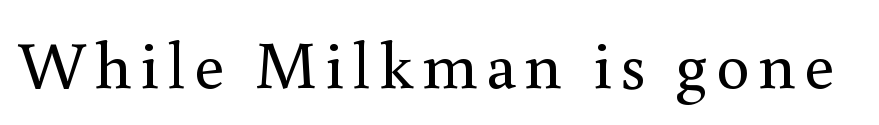
Italic? Not at all — the glyphs are vertical. Vertical stems look standard width or narrower in stroke. The glyphs are unaccompanied by any horizontal stroke below them. You could not count columns in this text — the font is proportionally spaced. Yep, those are serifs on the letters.
